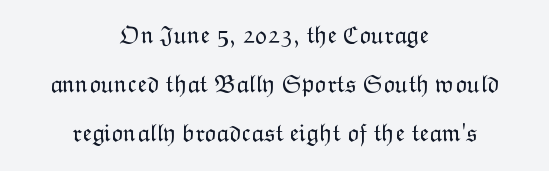
Q: Is the text bold? A: No.
Q: Is the text italic (slanted)? A: No, it is upright.
Q: Is the text underlined? A: No.
Q: How is the paragraph aligned? A: Centered.
Q: Is the spacing between letters normal or unusually wide? A: Normal.
Q: Is the spacing between lines tight, normal or loose? A: Loose.
